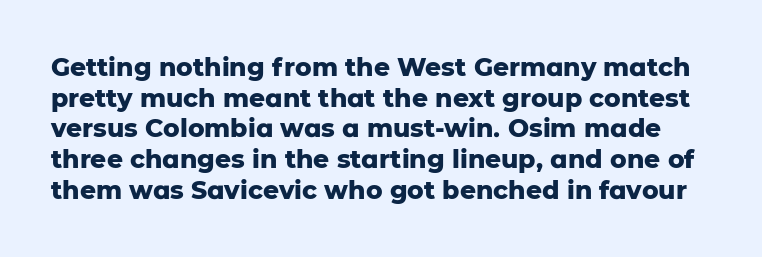
Q: Is the text bold? A: Yes.
Q: Is the text italic (slanted)? A: No, it is upright.
Q: Is the text underlined? A: No.
Q: Is the spacing between letters normal or unusually wide? A: Normal.
